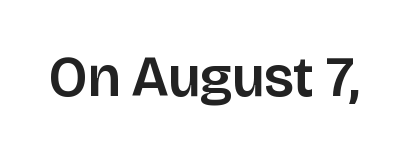
The image shows 57 px sans-serif type, upright; set normal letter spacing, not underlined; low stroke contrast and a large x-height.
